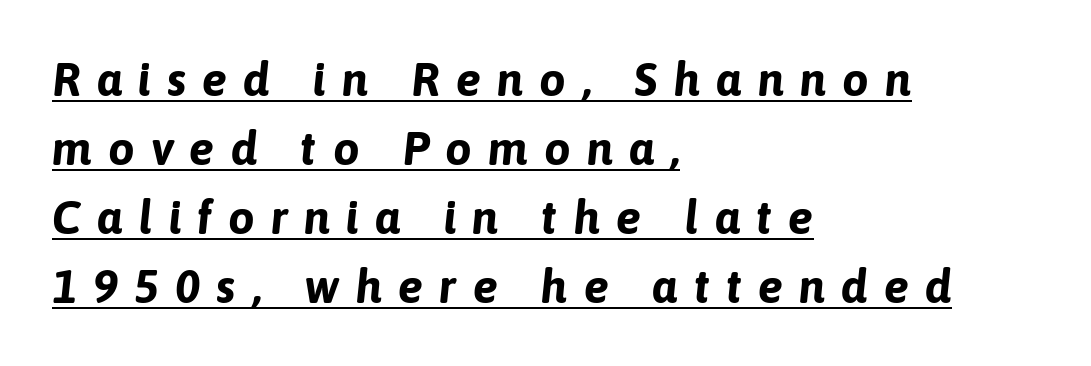
Q: Is the text bold? A: Yes.
Q: Is the text italic (slanted)? A: Yes, it leans right by about 6 degrees.
Q: Is the text underlined? A: Yes.
Q: How is the paragraph aligned? A: Left-aligned.
Q: Is the spacing between letters normal or unusually wide? A: Unusually wide.
Q: Is the spacing between lines tight, normal or loose? A: Normal.
Q: Width (condensed, normal, or wide)? A: Normal.
Q: Stroke contrast? A: Low.
Q: x-height? A: Medium.
Q: Monospaced? A: No.
